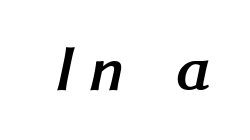
Q: Is the text bold? A: Yes.
Q: Is the typeface a serif or a sans-serif typeface? A: Sans-serif.
Q: Is the text underlined? A: No.
Q: Is the spacing between letters normal or unusually wide? A: Unusually wide.
Q: Width (condensed, normal, or wide)? A: Normal.
Q: Stroke contrast? A: Medium.
Q: x-height? A: Medium.
Q: Monospaced? A: No.
